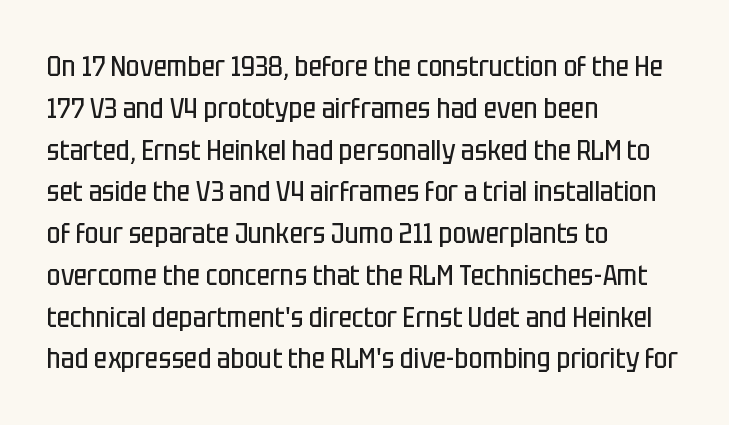
The image shows 29 px regular-weight, condensed sans-serif type, upright; set left-aligned, normal line spacing (1.44x), normal letter spacing, not underlined; low stroke contrast and a large x-height.
